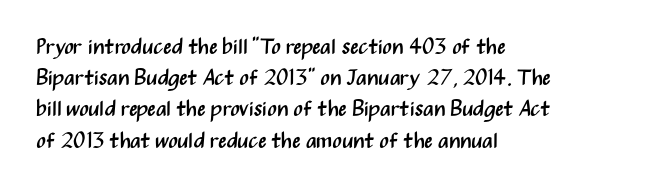
Every row of glyphs begins at an identical x-position on the left. The typesetting does not lean heavy: it is not bold. One glance says typical: line gaps are just what's usual. Underlining? Definitely not there.
